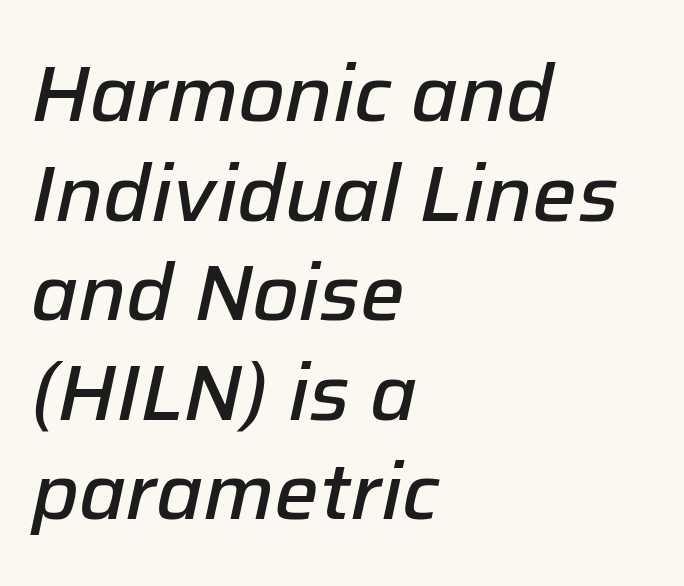
{"italic": "yes", "lean": "right", "slant_degrees": 12, "bold": "semi", "weight": "semibold", "width": "normal", "stroke_contrast": "low", "x_height": "medium", "monospaced": "no", "underline": "no", "align": "left", "line_spacing": "normal", "line_spacing_ratio": 1.26, "letter_spacing": "normal", "letter_spacing_em": 0.0, "glyph_px": 79}
